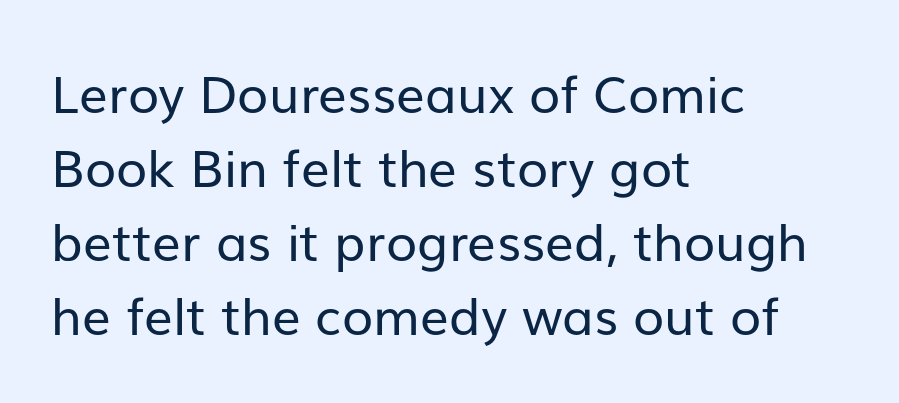
{"serif": "no", "italic": "no", "bold": "no", "weight": "regular", "width": "normal", "stroke_contrast": "low", "x_height": "medium", "monospaced": "no", "underline": "no", "align": "left", "line_spacing": "normal", "line_spacing_ratio": 1.45, "letter_spacing": "normal", "letter_spacing_em": 0.0, "glyph_px": 51}
